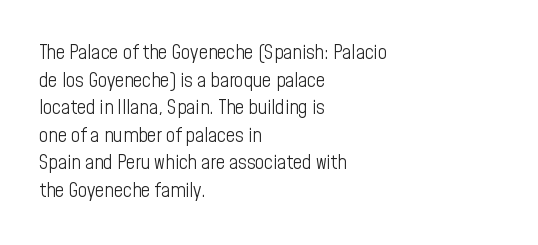
The image shows 20 px text type, upright; set left-aligned, normal line spacing (1.38x), normal letter spacing, not underlined.
